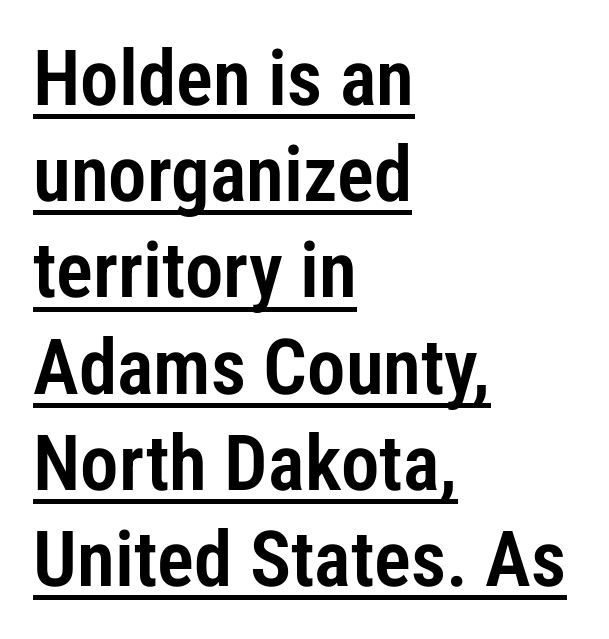
Is this a fixed-width face? No — the glyphs have proportional, varying widths. A typesetter would call this leading conventional body-copy spacing. Line starts are locked; line ends wander. The passage shown has conventional tracking throughout. A typographer would call this underscored text.
